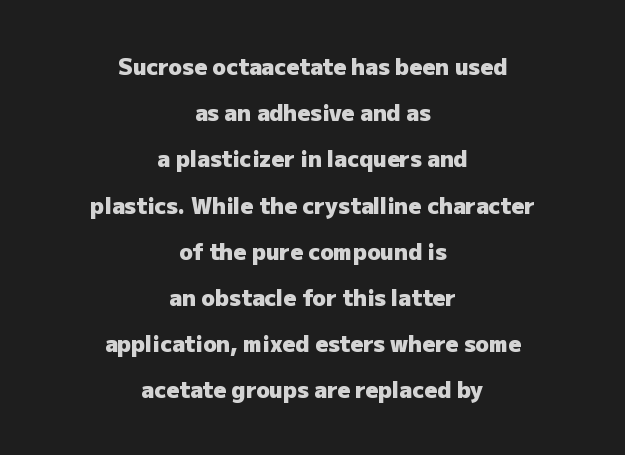
Q: Is the text bold? A: Yes.
Q: Is the text italic (slanted)? A: No, it is upright.
Q: Is the text underlined? A: No.
Q: How is the paragraph aligned? A: Centered.
Q: Is the spacing between letters normal or unusually wide? A: Normal.
Q: Is the spacing between lines tight, normal or loose? A: Loose.
